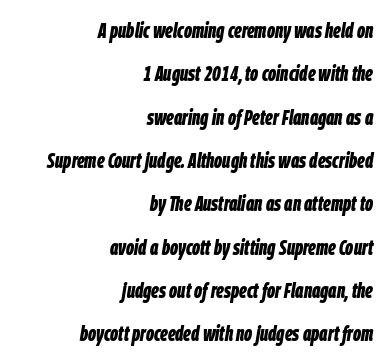
{"italic": "yes", "lean": "right", "slant_degrees": 9, "bold": "yes", "underline": "no", "align": "right", "line_spacing": "loose", "line_spacing_ratio": 1.97, "letter_spacing": "normal", "letter_spacing_em": 0.0, "glyph_px": 22}
